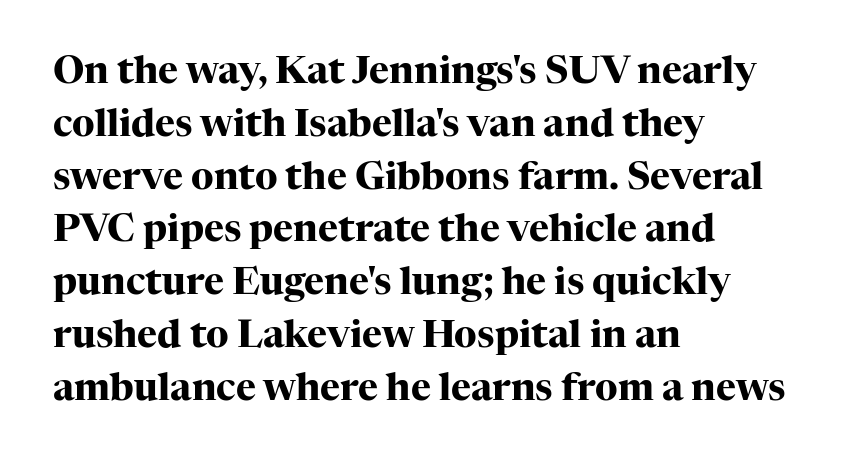
No extra tracking has been applied to these lines. Do the letters lean? They stand straight. Lines of text with bare space underneath. Interline gaps are of average width in this sample.
